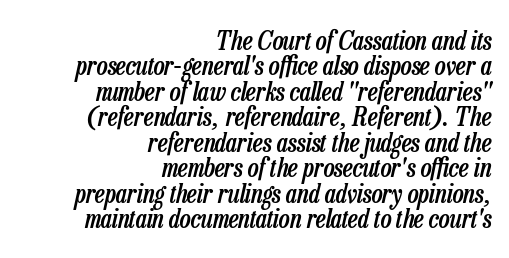
Baseline-to-baseline distance is barely more than the letter height. This rendering features lettering with no underline. Compared with an ordinary text face, these strokes are moderately heavier — a semibold. Compared with a flush-left layout, this one pins lines to the opposite, right side.
